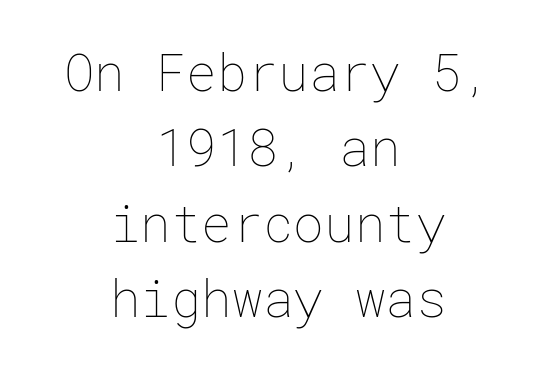
Q: Is the text bold? A: No.
Q: Is the text italic (slanted)? A: No, it is upright.
Q: Is the text underlined? A: No.
Q: How is the paragraph aligned? A: Centered.
Q: Is the spacing between letters normal or unusually wide? A: Normal.
Q: Is the spacing between lines tight, normal or loose? A: Normal.
Q: Width (condensed, normal, or wide)? A: Normal.
Q: Stroke contrast? A: Low.
Q: x-height? A: Medium.
